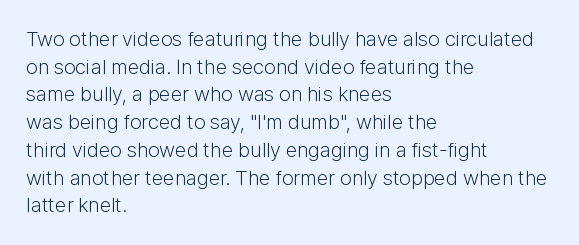
Every stem runs plumb, perpendicular to the baseline. Leftover space on each line is placed entirely after the last word. Check the space under the baseline: it is left empty. This reads as an unemphasized weight, regular at the heaviest. Caption: standard tracking, unaltered.
